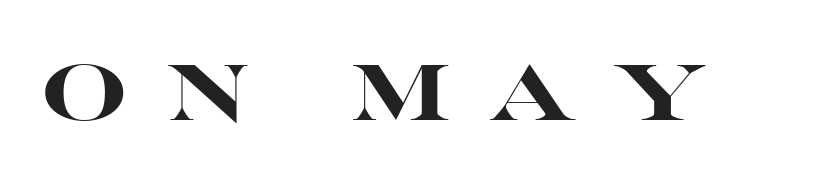
Q: Is the text bold? A: Yes.
Q: Is the text italic (slanted)? A: No, it is upright.
Q: Is the typeface a serif or a sans-serif typeface? A: Serif.
Q: Is the text underlined? A: No.
Q: Is the spacing between letters normal or unusually wide? A: Unusually wide.
Q: Width (condensed, normal, or wide)? A: Wide.
Q: Stroke contrast? A: High.
Q: x-height? A: Large.
Q: Monospaced? A: No.
